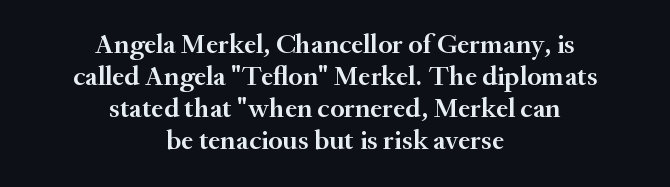
Words appear dense and cohesive because spacing is normal. These lines were composed using upright roman letters. Regarding serifs, this sample has them. The passage shown is typed in a proportional face where columns would drift. The designer dialed line spacing down below the default.
